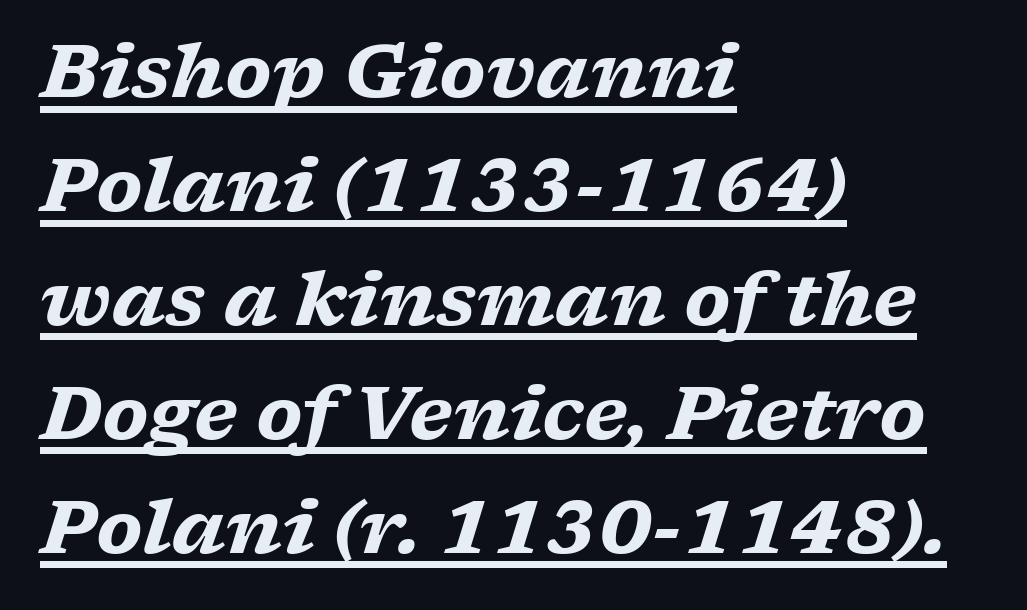
Q: Is the text bold? A: Yes.
Q: Is the text italic (slanted)? A: Yes, it leans right by about 17 degrees.
Q: Is the typeface a serif or a sans-serif typeface? A: Serif.
Q: Is the text underlined? A: Yes.
Q: How is the paragraph aligned? A: Left-aligned.
Q: Is the spacing between letters normal or unusually wide? A: Normal.
Q: Is the spacing between lines tight, normal or loose? A: Normal.
Q: Width (condensed, normal, or wide)? A: Wide.
Q: Stroke contrast? A: Low.
Q: x-height? A: Medium.
Q: Monospaced? A: No.
